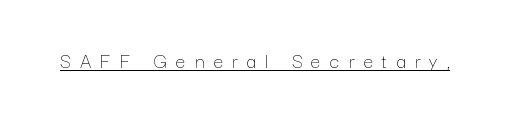
{"italic": "no", "bold": "no", "underline": "yes", "letter_spacing": "wide", "letter_spacing_em": 0.41, "glyph_px": 22}
